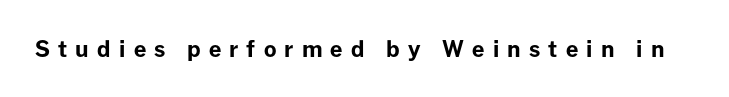
{"italic": "no", "bold": "yes", "underline": "no", "letter_spacing": "wide", "letter_spacing_em": 0.37, "glyph_px": 22}
